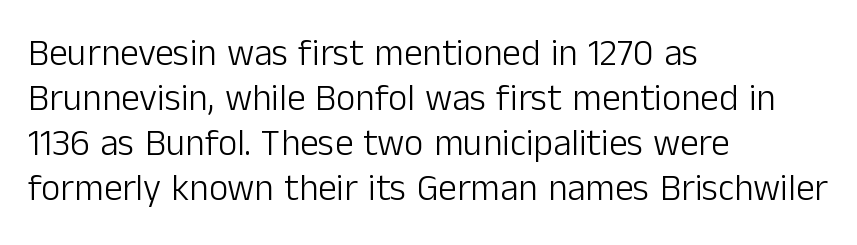
{"serif": "no", "italic": "no", "bold": "no", "weight": "light", "width": "normal", "stroke_contrast": "low", "x_height": "medium", "monospaced": "no", "underline": "no", "align": "left", "line_spacing_ratio": 1.22, "letter_spacing": "normal", "letter_spacing_em": 0.0, "glyph_px": 37}
